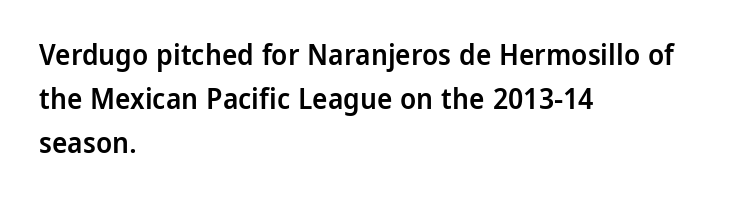
{"serif": "no", "italic": "no", "bold": "semi", "weight": "semibold", "width": "normal", "stroke_contrast": "low", "x_height": "medium", "monospaced": "no", "underline": "no", "align": "left", "line_spacing": "normal", "line_spacing_ratio": 1.52, "letter_spacing": "normal", "letter_spacing_em": 0.0, "glyph_px": 29}
